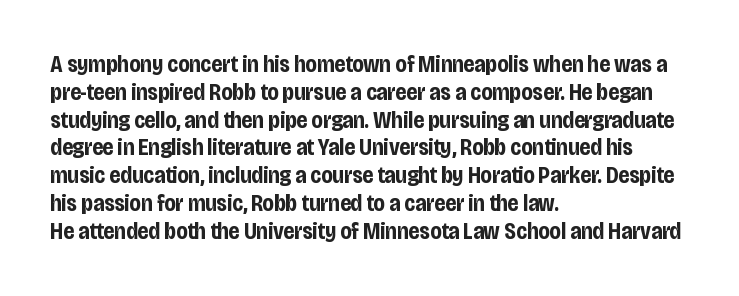
{"italic": "no", "bold": "yes", "underline": "no", "align": "left", "line_spacing_ratio": 1.21, "letter_spacing": "normal", "letter_spacing_em": 0.0, "glyph_px": 23}
